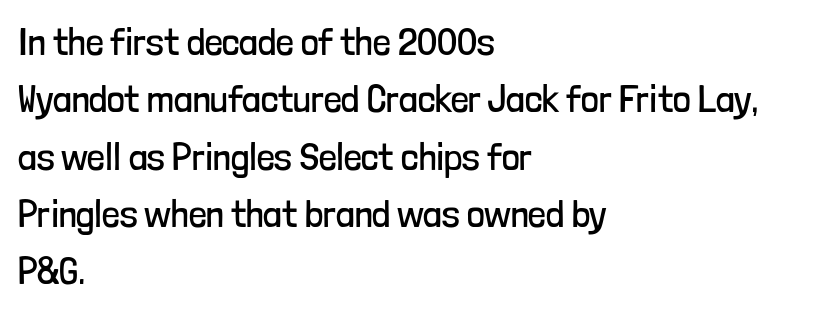
Q: Is the text bold? A: No.
Q: Is the text italic (slanted)? A: No, it is upright.
Q: Is the typeface a serif or a sans-serif typeface? A: Sans-serif.
Q: Is the text underlined? A: No.
Q: How is the paragraph aligned? A: Left-aligned.
Q: Is the spacing between letters normal or unusually wide? A: Normal.
Q: Is the spacing between lines tight, normal or loose? A: Normal.
Q: Width (condensed, normal, or wide)? A: Condensed.
Q: Stroke contrast? A: Low.
Q: x-height? A: Medium.
Q: Monospaced? A: No.
